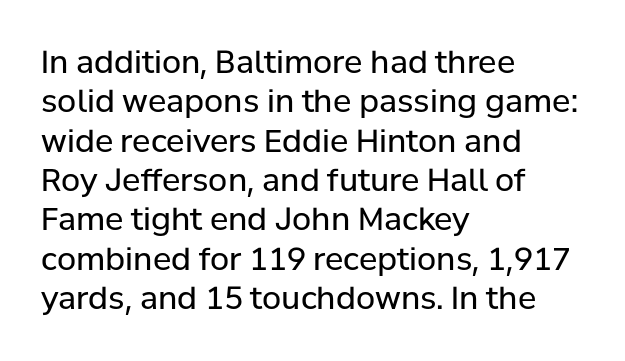
Q: Is the text bold? A: No.
Q: Is the text italic (slanted)? A: No, it is upright.
Q: Is the typeface a serif or a sans-serif typeface? A: Sans-serif.
Q: Is the text underlined? A: No.
Q: How is the paragraph aligned? A: Left-aligned.
Q: Is the spacing between letters normal or unusually wide? A: Normal.
Q: Is the spacing between lines tight, normal or loose? A: Normal.
Q: Width (condensed, normal, or wide)? A: Normal.
Q: Stroke contrast? A: Low.
Q: x-height? A: Medium.
Q: Monospaced? A: No.
